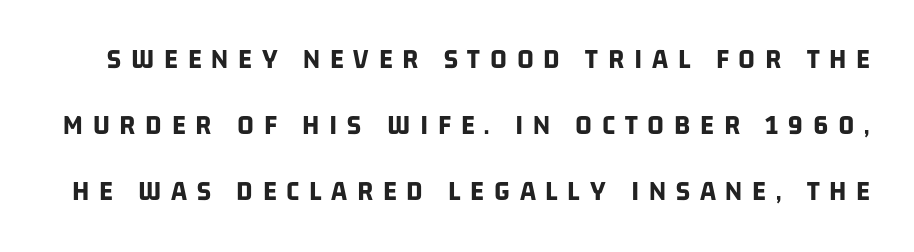
The image shows 29 px bold, condensed sans-serif type; set loose line spacing (2.27x), unusually wide letter spacing (+0.34 em), not underlined; low stroke contrast and a large x-height.
